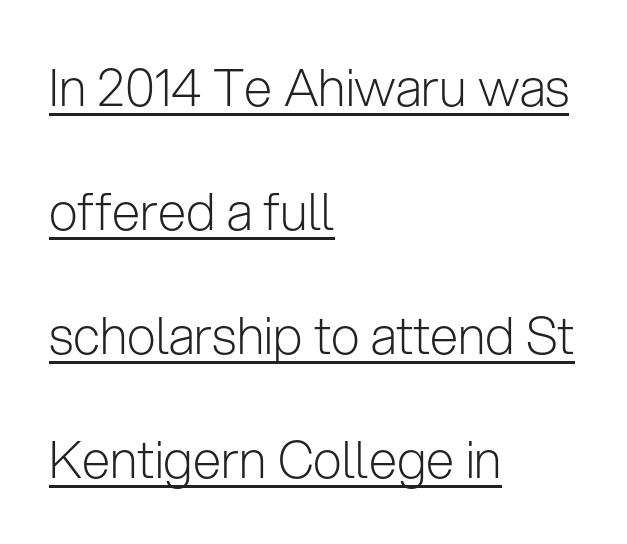
The cut favours lightness, reaching ordinary text weight at its darkest. These lines are set flush left with a ragged right edge. Style check: upright. Are there feet on the stems? There aren't — it's a sans. Whoever set this chose breathing room over compactness in the vertical rhythm.
